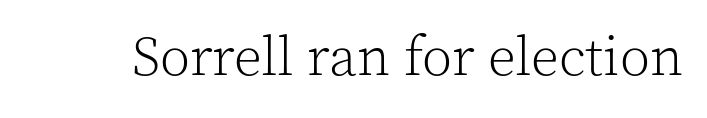
Q: Is the text bold? A: No.
Q: Is the text italic (slanted)? A: No, it is upright.
Q: Is the typeface a serif or a sans-serif typeface? A: Serif.
Q: Is the text underlined? A: No.
Q: Is the spacing between letters normal or unusually wide? A: Normal.
Q: Width (condensed, normal, or wide)? A: Normal.
Q: x-height? A: Medium.
Q: Monospaced? A: No.
